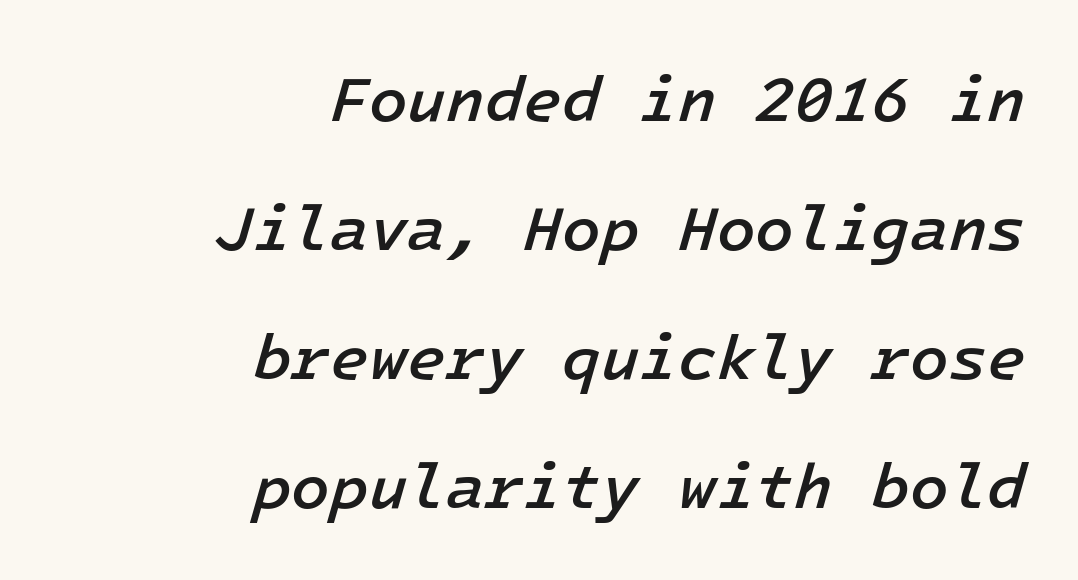
{"italic": "yes", "lean": "right", "slant_degrees": 16, "bold": "semi", "weight": "semibold", "width": "normal", "stroke_contrast": "low", "x_height": "medium", "underline": "no", "align": "right", "line_spacing": "loose", "line_spacing_ratio": 2.05, "letter_spacing": "normal", "letter_spacing_em": 0.0, "glyph_px": 63}
